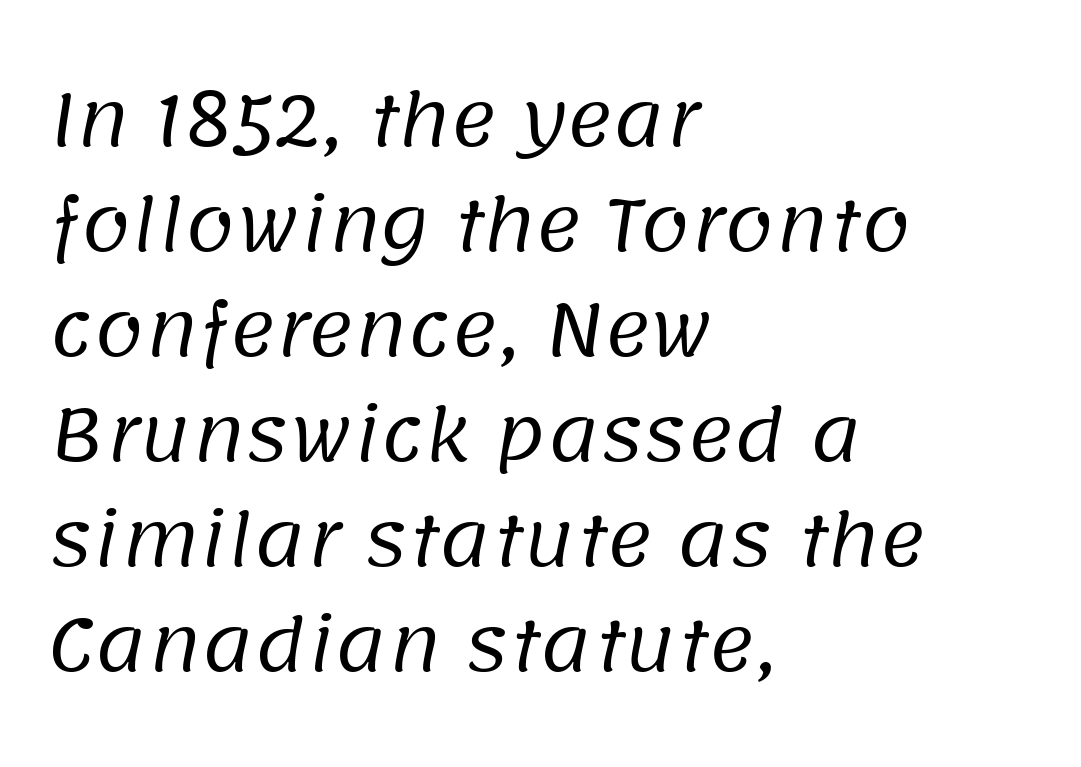
{"serif": "no", "bold": "no", "weight": "regular", "width": "normal", "stroke_contrast": "low", "x_height": "large", "monospaced": "no", "underline": "no", "align": "left", "line_spacing": "normal", "line_spacing_ratio": 1.48, "letter_spacing": "normal", "letter_spacing_em": 0.0, "glyph_px": 71}
